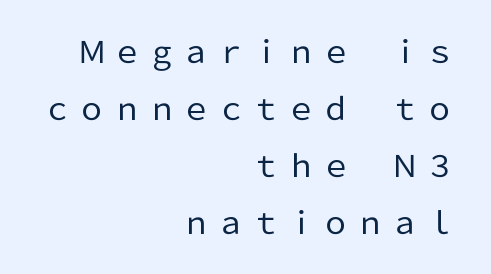
A typesetter would label this face a sans. The passage shown is not bold in any degree. Regarding leading, the lines here are spaced well apart. The setting favours the right margin, as signatures and pull-quotes sometimes do. Style check: upright. Nobody drew a line under any word here.
